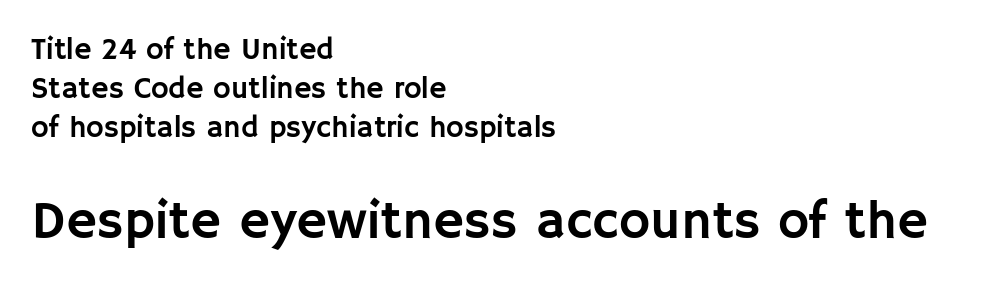
The strip under each line holds only bare page. Visually, the bottom section dominates because its glyphs are scaled up. The paragraph has a hard left edge and a soft right edge. Is there any slant? The stems are plumb. No extra tracking has been applied to these lines.
